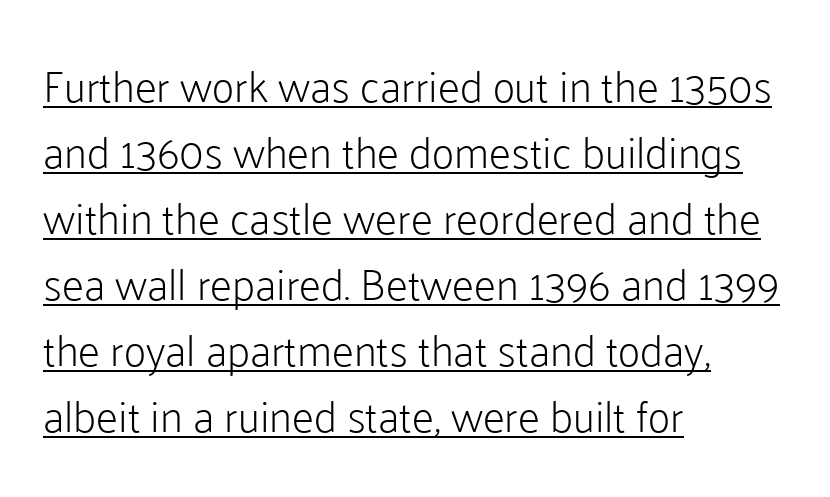
The paragraph has a hard left edge and a soft right edge. Check where the strokes stop: nothing finishes them off — pure sans. No heavy texture on the line: the type isn't bold. Compared with typical paragraphs, the rows here are spaced about the same. The letters stand straight up with perfectly vertical stems.
